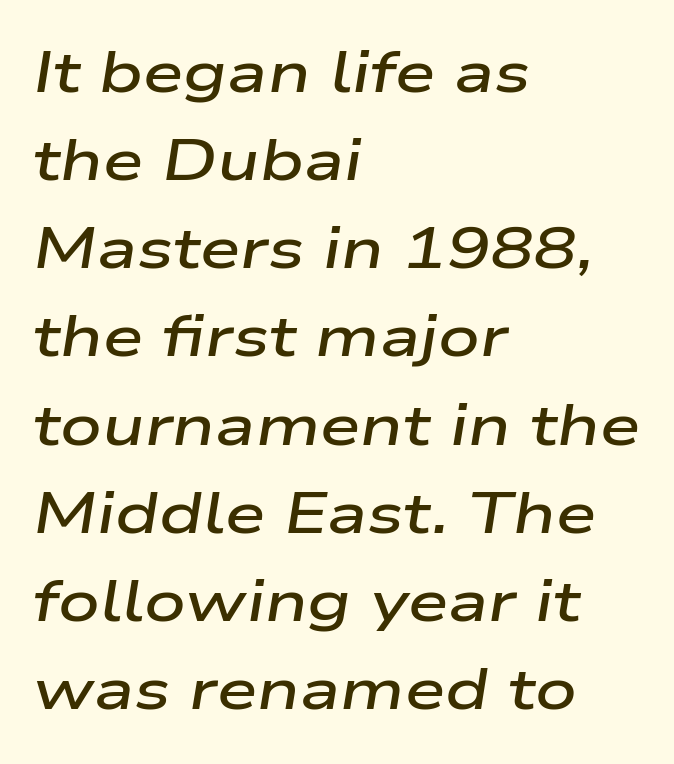
{"italic": "yes", "lean": "right", "slant_degrees": 9, "bold": "semi", "weight": "semibold", "width": "wide", "stroke_contrast": "low", "x_height": "medium", "monospaced": "no", "underline": "no", "align": "left", "line_spacing": "normal", "line_spacing_ratio": 1.52, "letter_spacing": "normal", "letter_spacing_em": 0.0, "glyph_px": 58}
